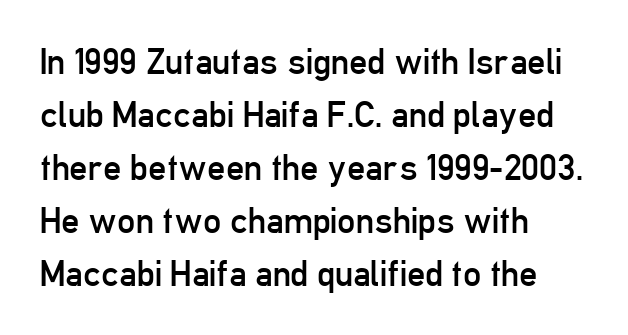
{"serif": "no", "italic": "no", "bold": "no", "weight": "regular", "width": "condensed", "stroke_contrast": "low", "x_height": "medium", "monospaced": "no", "underline": "no", "align": "left", "line_spacing": "normal", "line_spacing_ratio": 1.47, "letter_spacing": "normal", "letter_spacing_em": 0.0, "glyph_px": 36}
